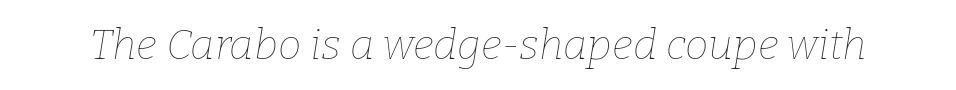
Q: Is the text bold? A: No.
Q: Is the text italic (slanted)? A: Yes, it leans right by about 9 degrees.
Q: Is the text underlined? A: No.
Q: Is the spacing between letters normal or unusually wide? A: Normal.
Q: Width (condensed, normal, or wide)? A: Normal.
Q: Stroke contrast? A: Low.
Q: x-height? A: Medium.
Q: Monospaced? A: No.
